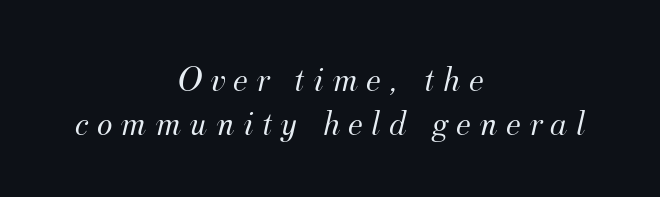
Q: Is the text bold? A: No.
Q: Is the text italic (slanted)? A: Yes, it leans right by about 12 degrees.
Q: Is the typeface a serif or a sans-serif typeface? A: Serif.
Q: Is the text underlined? A: No.
Q: How is the paragraph aligned? A: Centered.
Q: Is the spacing between letters normal or unusually wide? A: Unusually wide.
Q: Width (condensed, normal, or wide)? A: Normal.
Q: Stroke contrast? A: Medium.
Q: x-height? A: Small.
Q: Monospaced? A: No.
